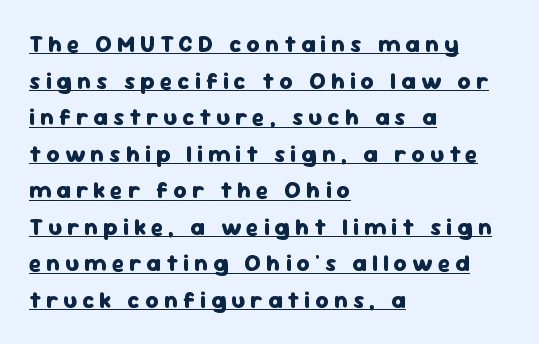
The image shows 23 px bold type, upright; set left-aligned, normal line spacing (1.59x), unusually wide letter spacing (+0.22 em), underlined.
